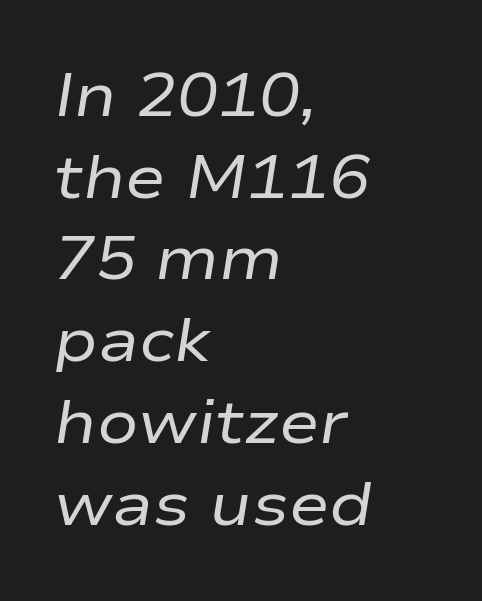
The image shows 61 px regular-weight, wide type, italic (leaning right); set left-aligned, normal line spacing (1.34x), normal letter spacing, not underlined; low stroke contrast and a medium x-height.
